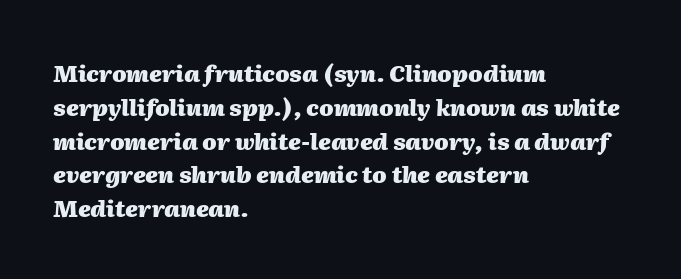
Q: Is the text bold? A: Yes.
Q: Is the text italic (slanted)? A: Yes, it leans right by about 2 degrees.
Q: Is the text underlined? A: No.
Q: How is the paragraph aligned? A: Left-aligned.
Q: Is the spacing between letters normal or unusually wide? A: Normal.
Q: Is the spacing between lines tight, normal or loose? A: Normal.
